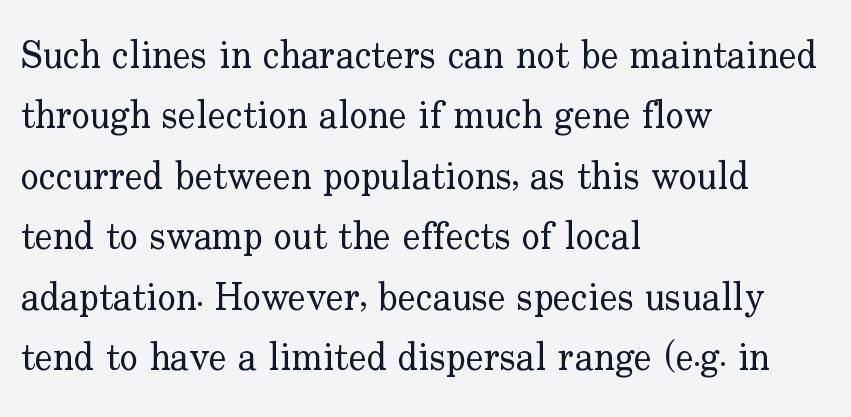
The image shows 38 px regular-weight serif type, upright; set left-aligned, normal line spacing (1.59x), normal letter spacing, not underlined; low stroke contrast and a small x-height.
